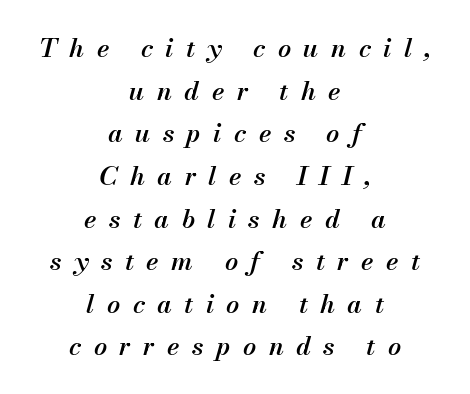
The image shows 26 px text type, italic (leaning right); set centered, normal line spacing (1.64x), unusually wide letter spacing (+0.48 em), not underlined.
